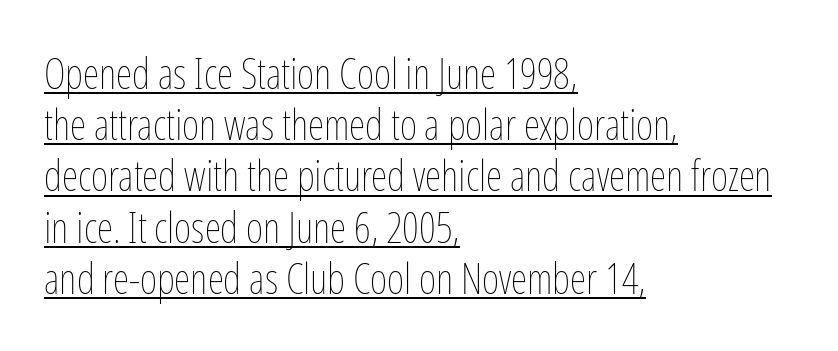
The image shows 42 px thin, condensed type, upright; set left-aligned, line spacing 1.22x, normal letter spacing, underlined; low stroke contrast and a medium x-height.
